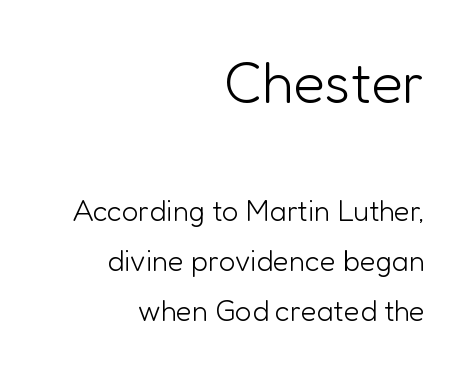
Two sizes are in play, and the larger belongs to the first block. Nothing unusual about the tracking: characters are spaced as the font intends. If you drew a ruler down the right edge, every line would touch it. No feet cap the strokes, marking this as sans-serif type. Lines of text with bare space underneath. Bold? No — there's no thickening of the strokes.
